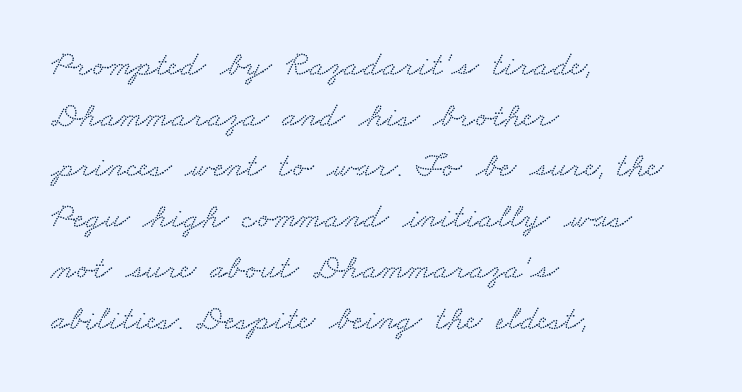
The image shows 35 px wide serif type; set left-aligned, normal line spacing (1.45x), normal letter spacing, not underlined; low stroke contrast and a small x-height.
